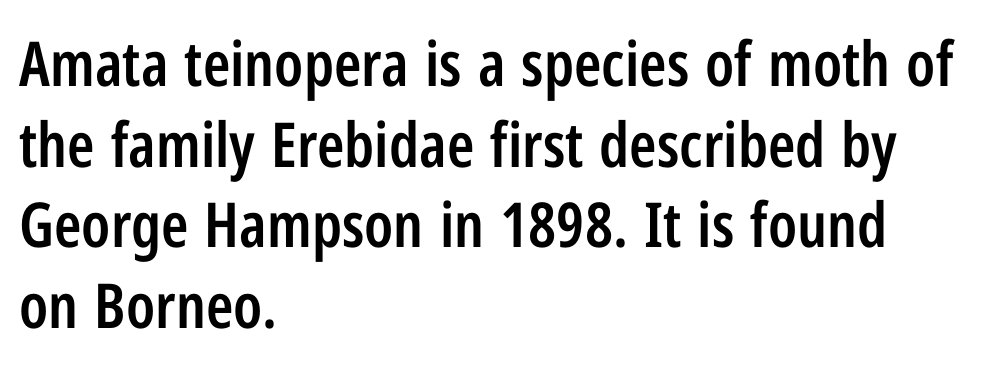
{"serif": "no", "italic": "no", "bold": "semi", "weight": "semibold", "width": "condensed", "stroke_contrast": "low", "x_height": "medium", "monospaced": "no", "underline": "no", "align": "left", "line_spacing": "normal", "line_spacing_ratio": 1.3, "letter_spacing": "normal", "letter_spacing_em": 0.0, "glyph_px": 62}
